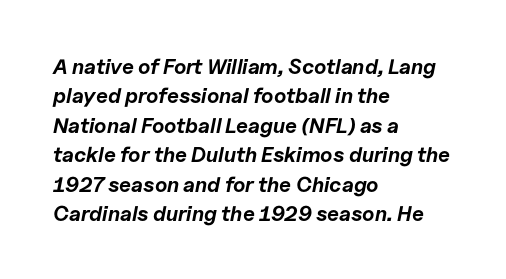
{"italic": "yes", "lean": "right", "slant_degrees": 11, "bold": "yes", "underline": "no", "align": "left", "line_spacing": "normal", "line_spacing_ratio": 1.4, "letter_spacing": "normal", "letter_spacing_em": 0.0, "glyph_px": 21}
